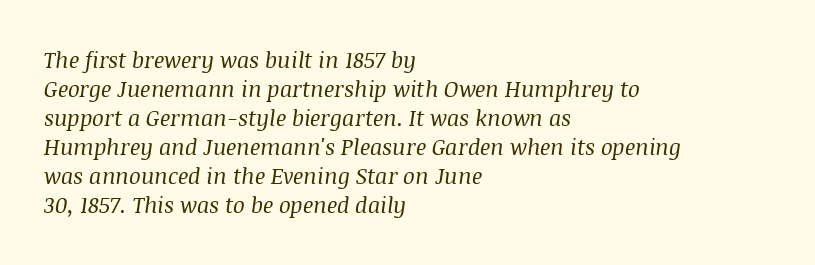
{"italic": "yes", "lean": "right", "slant_degrees": 8, "bold": "no", "underline": "no", "align": "left", "line_spacing": "normal", "line_spacing_ratio": 1.32, "letter_spacing": "normal", "letter_spacing_em": 0.0, "glyph_px": 22}
